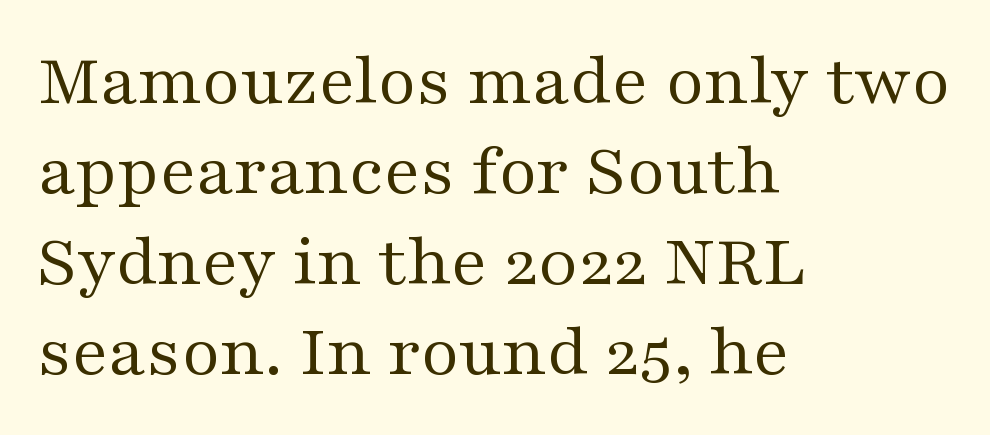
Q: Is the text bold? A: No.
Q: Is the text italic (slanted)? A: No, it is upright.
Q: Is the typeface a serif or a sans-serif typeface? A: Serif.
Q: Is the text underlined? A: No.
Q: How is the paragraph aligned? A: Left-aligned.
Q: Is the spacing between letters normal or unusually wide? A: Normal.
Q: Width (condensed, normal, or wide)? A: Wide.
Q: Stroke contrast? A: Medium.
Q: x-height? A: Medium.
Q: Monospaced? A: No.
